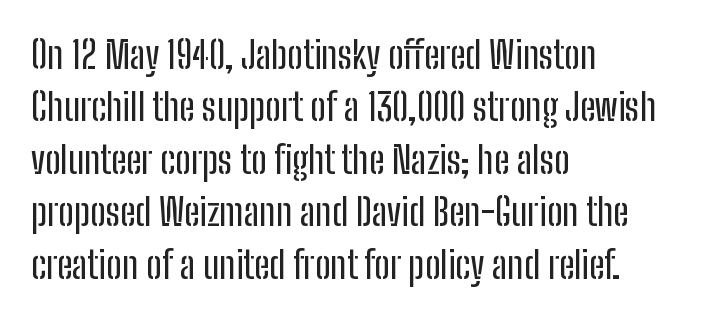
The image shows 38 px condensed sans-serif type, upright; set left-aligned, normal line spacing (1.38x), normal letter spacing, not underlined; low stroke contrast and a medium x-height.
